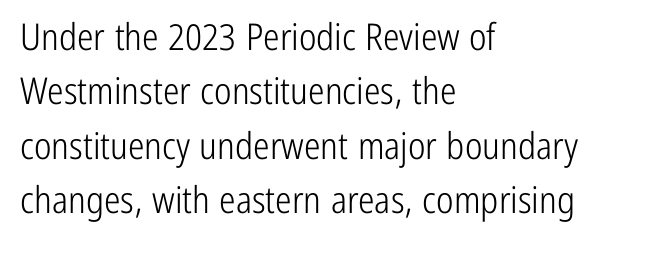
The image shows 37 px light, condensed sans-serif type, upright; set left-aligned, normal line spacing (1.47x), normal letter spacing, not underlined; low stroke contrast and a medium x-height.
